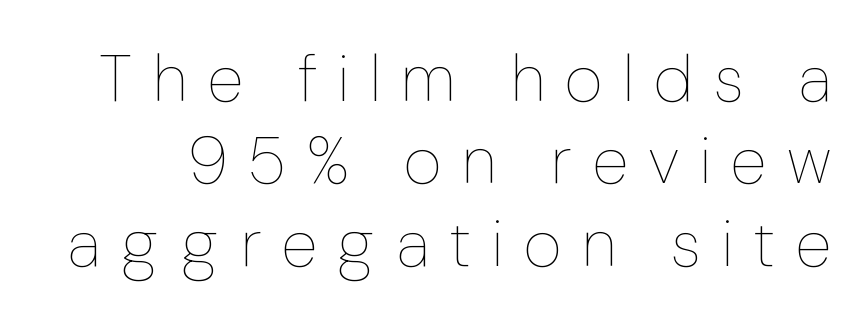
Q: Is the text bold? A: No.
Q: Is the text italic (slanted)? A: No, it is upright.
Q: Is the text underlined? A: No.
Q: Is the spacing between letters normal or unusually wide? A: Unusually wide.
Q: Is the spacing between lines tight, normal or loose? A: Normal.
Q: Width (condensed, normal, or wide)? A: Normal.
Q: Stroke contrast? A: Low.
Q: x-height? A: Medium.
Q: Monospaced? A: No.
